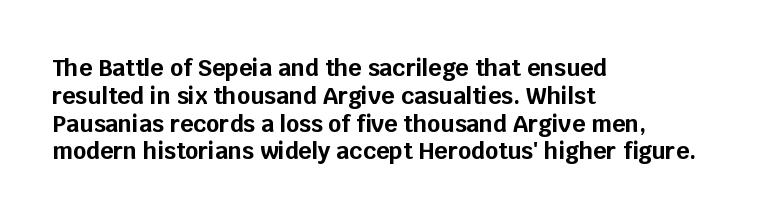
{"italic": "no", "bold": "yes", "underline": "no", "align": "left", "line_spacing_ratio": 1.21, "letter_spacing": "normal", "letter_spacing_em": 0.0, "glyph_px": 23}
